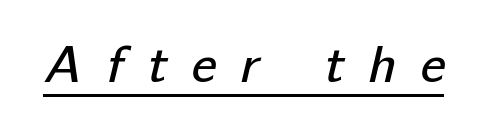
Q: Is the text bold? A: No.
Q: Is the typeface a serif or a sans-serif typeface? A: Sans-serif.
Q: Is the text underlined? A: Yes.
Q: Is the spacing between letters normal or unusually wide? A: Unusually wide.
Q: Width (condensed, normal, or wide)? A: Normal.
Q: Stroke contrast? A: Low.
Q: x-height? A: Medium.
Q: Monospaced? A: No.
